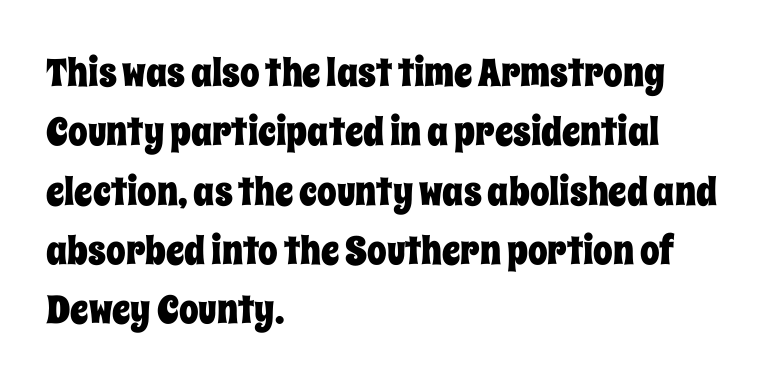
The image shows 39 px condensed type, upright; set left-aligned, normal line spacing (1.52x), normal letter spacing, not underlined; low stroke contrast and a large x-height.
